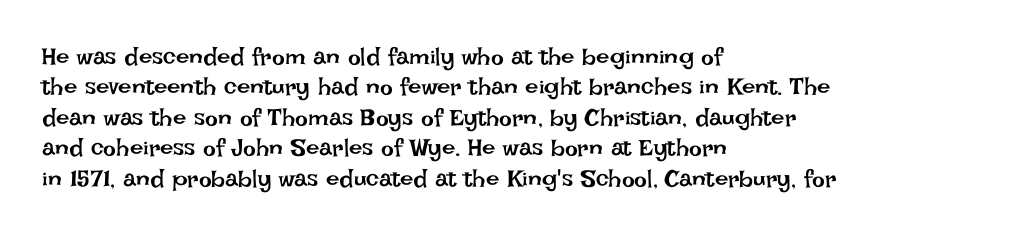
{"italic": "no", "bold": "no", "underline": "no", "align": "left", "line_spacing": "normal", "line_spacing_ratio": 1.27, "letter_spacing": "normal", "letter_spacing_em": 0.0, "glyph_px": 24}
